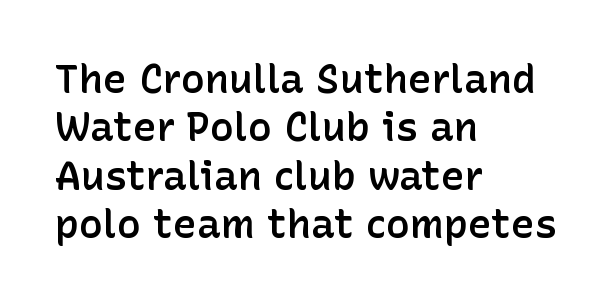
Q: Is the text bold? A: Semi-bold.
Q: Is the text italic (slanted)? A: No, it is upright.
Q: Is the typeface a serif or a sans-serif typeface? A: Sans-serif.
Q: Is the text underlined? A: No.
Q: How is the paragraph aligned? A: Left-aligned.
Q: Is the spacing between letters normal or unusually wide? A: Normal.
Q: Width (condensed, normal, or wide)? A: Normal.
Q: Stroke contrast? A: Low.
Q: x-height? A: Medium.
Q: Monospaced? A: No.
